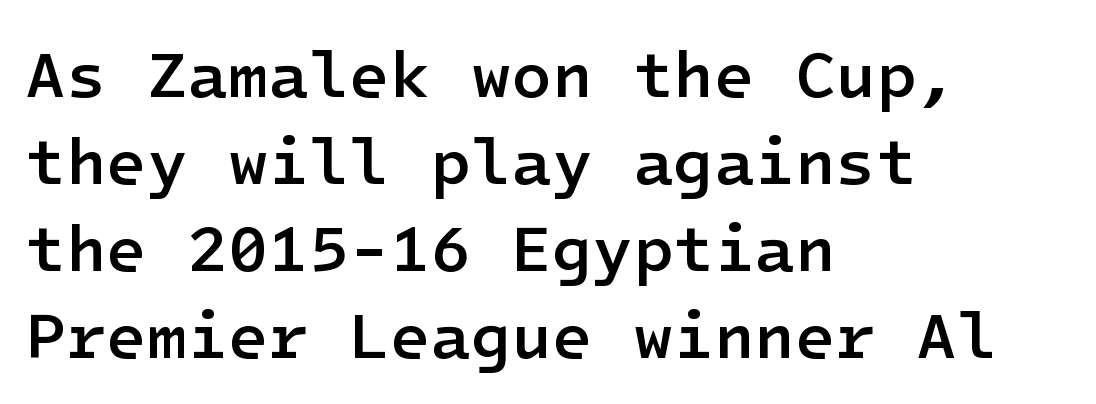
The characters look somewhat weighty, a semibold short of true bold. If you drew a ruler down the left edge, every line would touch it. A roman cut, with each character standing at attention. Normally led — the rows are evenly, conventionally spaced. The face used here is rendered with its standard letterfit. Lines of text with bare space underneath.
